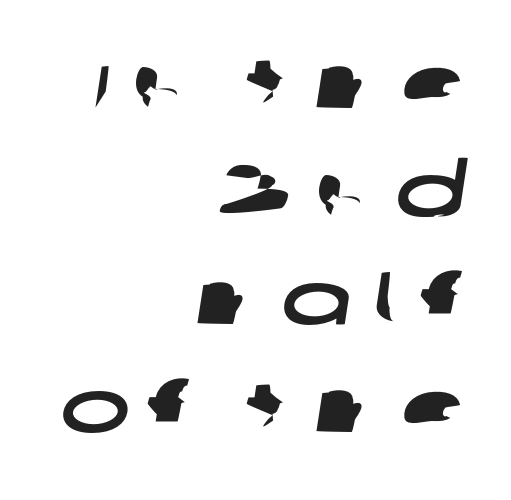
{"serif": "no", "width": "wide", "stroke_contrast": "low", "x_height": "large", "monospaced": "no", "underline": "no", "align": "right", "line_spacing": "normal", "line_spacing_ratio": 1.46, "letter_spacing": "wide", "letter_spacing_em": 0.29, "glyph_px": 74}
